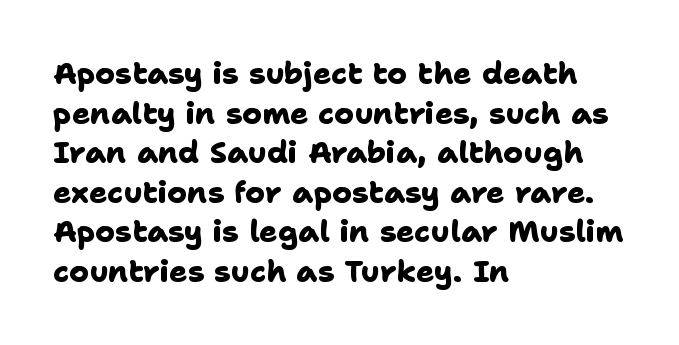
Pretty heavy lettering here — definitely bold. The rendering uses natural spacing where letterforms have individual widths. This rendering employs a face without finishing strokes, i.e., a sans-serif. Look at the tracking — it's just the regular setting, nothing added. This rendering features lettering with no underline.
